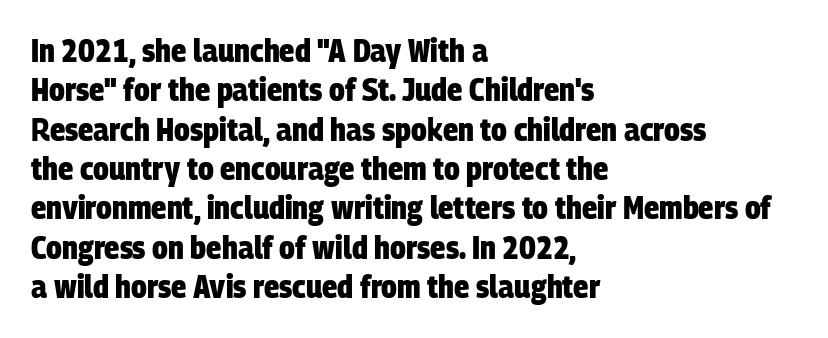
Q: Is the text bold? A: Yes.
Q: Is the typeface a serif or a sans-serif typeface? A: Sans-serif.
Q: Is the text underlined? A: No.
Q: How is the paragraph aligned? A: Left-aligned.
Q: Is the spacing between letters normal or unusually wide? A: Normal.
Q: Width (condensed, normal, or wide)? A: Condensed.
Q: Stroke contrast? A: Low.
Q: x-height? A: Large.
Q: Monospaced? A: No.
